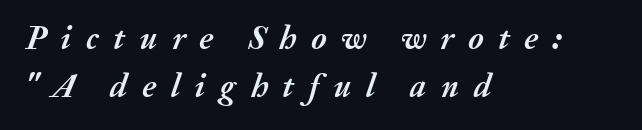
The axis of the letterforms is tilted away from vertical. The vertical gap from one line to the next is medium. Look at the tracking — it's clearly loosened, letters drifting apart. Typesetter's note: full bold, strokes at maximum text heaviness. The passage shown is not underscored anywhere. Visually the block forms a straight wall on the left and a jagged coastline on the right.
